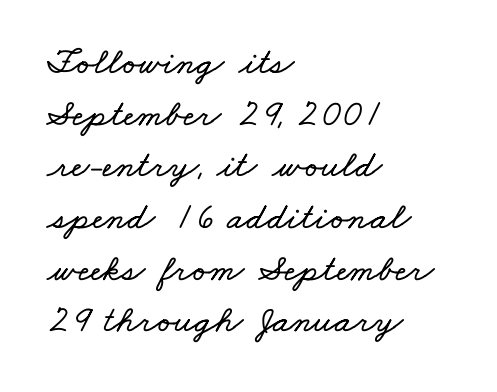
The image shows 38 px wide type; set left-aligned, normal line spacing (1.36x), normal letter spacing, not underlined; low stroke contrast and a small x-height.
